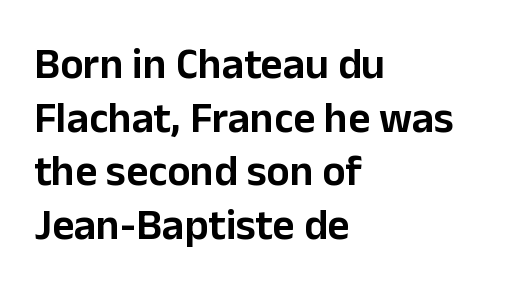
{"serif": "no", "italic": "no", "width": "normal", "stroke_contrast": "low", "x_height": "medium", "monospaced": "no", "underline": "no", "align": "left", "line_spacing": "normal", "line_spacing_ratio": 1.25, "letter_spacing": "normal", "letter_spacing_em": 0.0, "glyph_px": 43}
